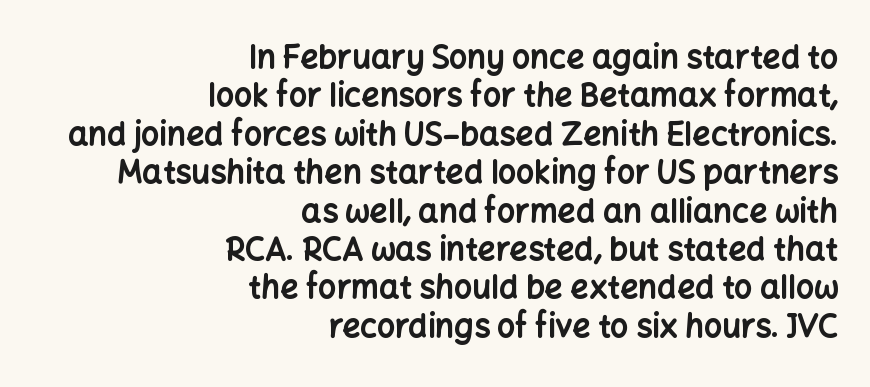
Q: Is the text bold? A: Yes.
Q: Is the text italic (slanted)? A: No, it is upright.
Q: Is the typeface a serif or a sans-serif typeface? A: Sans-serif.
Q: Is the text underlined? A: No.
Q: How is the paragraph aligned? A: Right-aligned.
Q: Is the spacing between letters normal or unusually wide? A: Normal.
Q: Width (condensed, normal, or wide)? A: Normal.
Q: Stroke contrast? A: Low.
Q: x-height? A: Medium.
Q: Monospaced? A: No.
